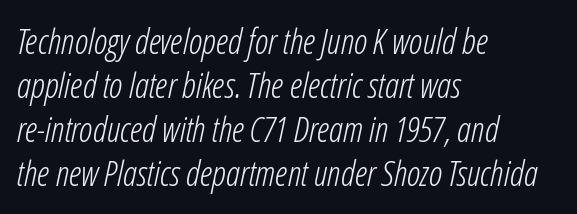
Q: Is the text bold? A: No.
Q: Is the text italic (slanted)? A: Yes, it leans right by about 12 degrees.
Q: Is the text underlined? A: No.
Q: How is the paragraph aligned? A: Left-aligned.
Q: Is the spacing between letters normal or unusually wide? A: Normal.
Q: Is the spacing between lines tight, normal or loose? A: Normal.
Q: Width (condensed, normal, or wide)? A: Condensed.
Q: Stroke contrast? A: Low.
Q: x-height? A: Medium.
Q: Monospaced? A: No.
